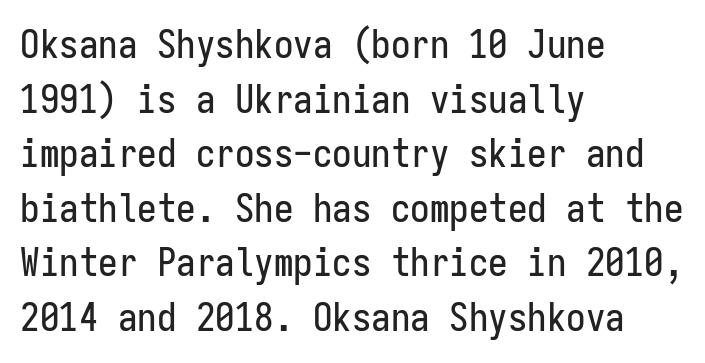
The image shows 39 px condensed sans-serif type, upright, monospaced; set left-aligned, normal line spacing (1.4x), normal letter spacing, not underlined; low stroke contrast and a medium x-height.
